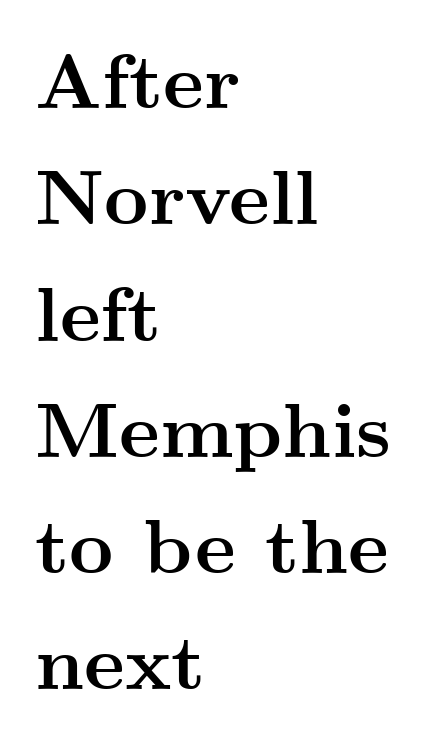
Q: Is the text bold? A: Yes.
Q: Is the text italic (slanted)? A: No, it is upright.
Q: Is the typeface a serif or a sans-serif typeface? A: Serif.
Q: Is the text underlined? A: No.
Q: How is the paragraph aligned? A: Left-aligned.
Q: Is the spacing between letters normal or unusually wide? A: Normal.
Q: Is the spacing between lines tight, normal or loose? A: Normal.
Q: Width (condensed, normal, or wide)? A: Wide.
Q: Stroke contrast? A: Medium.
Q: x-height? A: Small.
Q: Monospaced? A: No.
